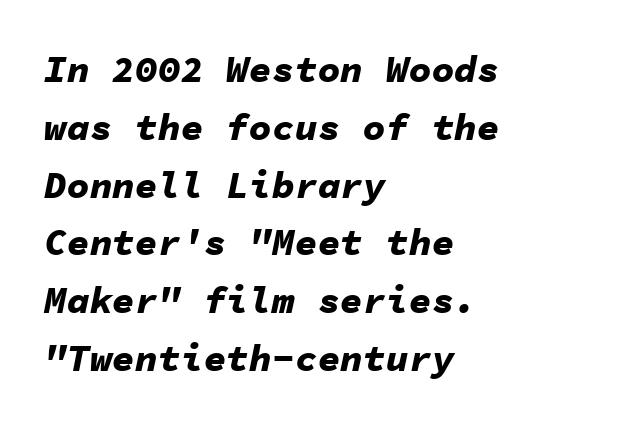
These lines are rendered in a fixed-pitch font. Weight check: bold — yes, fully. Nothing unusual about the tracking: characters are spaced as the font intends. Leading matches the norm, producing a regular column.
